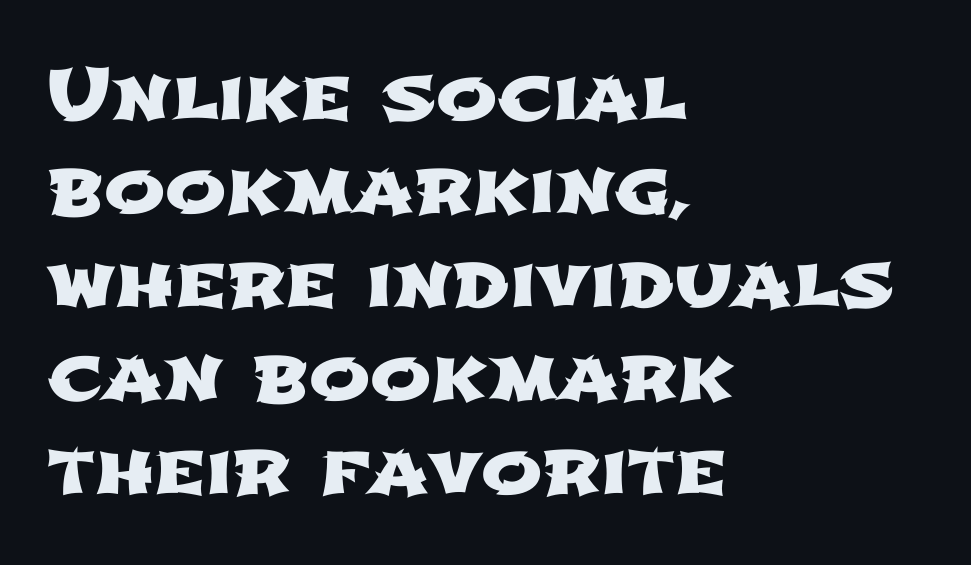
{"serif": "no", "width": "wide", "stroke_contrast": "low", "x_height": "medium", "monospaced": "no", "underline": "no", "align": "left", "line_spacing": "normal", "line_spacing_ratio": 1.28, "letter_spacing": "normal", "letter_spacing_em": 0.0, "glyph_px": 73}
